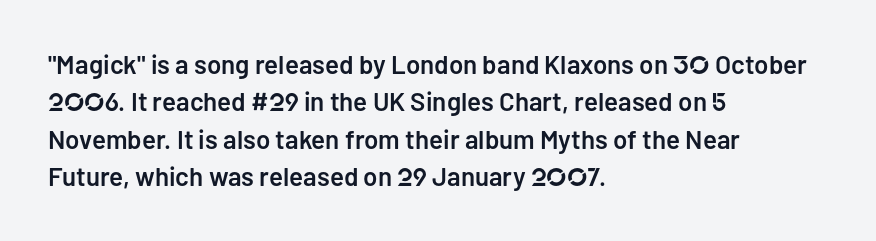
The image shows 26 px text type, upright; set left-aligned, normal line spacing (1.44x), normal letter spacing, not underlined.
